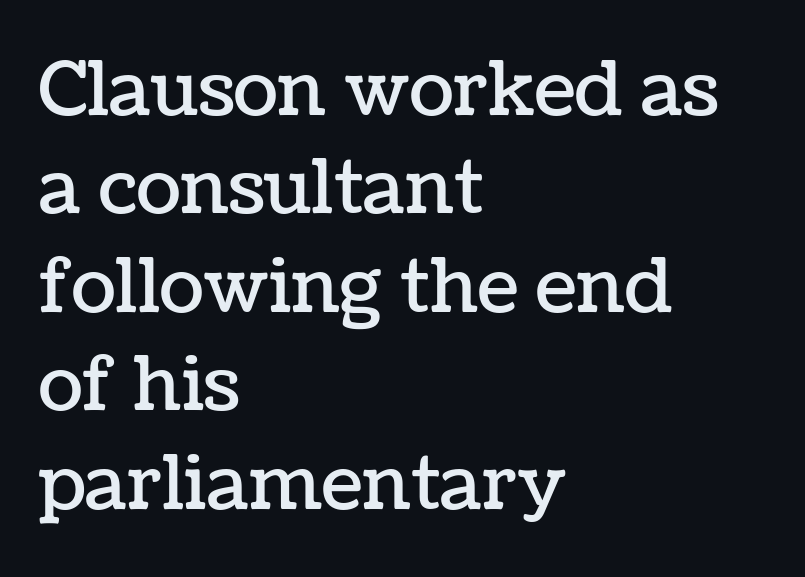
You could not count columns in this text — the font is proportionally spaced. If you measured baseline to baseline, you'd find a middling distance. The passage is arranged the way most books set body copy — flush left. Nobody drew a line under any word here.
